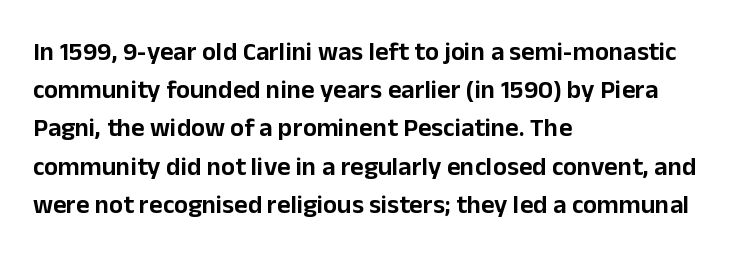
Glance below the letters and you will spot only blank space. Interline gaps are of average width in this sample. The type sits square on the baseline with zero lean. The text block is weighted toward the left margin, trailing off unevenly rightward. These lines keep a tight, regular rhythm from letter to letter.
